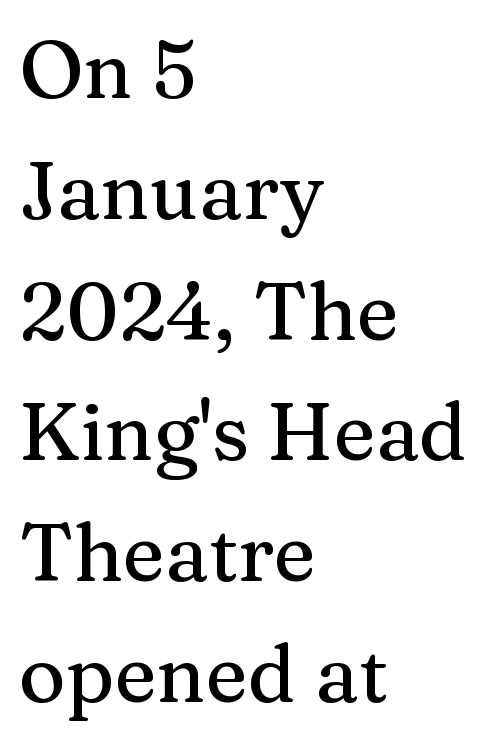
{"serif": "yes", "italic": "no", "width": "normal", "stroke_contrast": "medium", "x_height": "medium", "monospaced": "no", "underline": "no", "align": "left", "line_spacing": "normal", "line_spacing_ratio": 1.51, "letter_spacing": "normal", "letter_spacing_em": 0.0, "glyph_px": 80}
